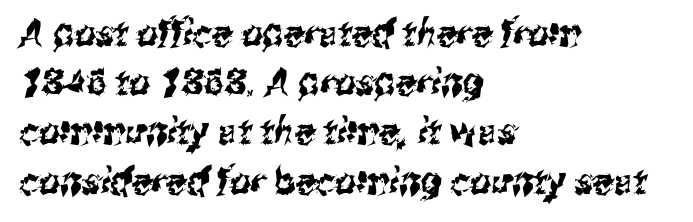
The image shows 37 px condensed sans-serif type; set left-aligned, normal line spacing (1.33x), normal letter spacing, not underlined; medium stroke contrast and a medium x-height.
